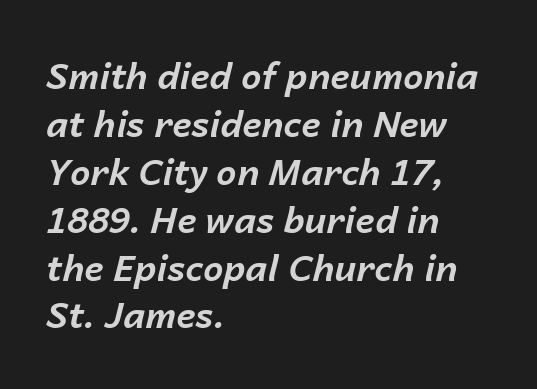
{"italic": "yes", "lean": "right", "slant_degrees": 14, "bold": "yes", "weight": "bold", "width": "normal", "stroke_contrast": "low", "x_height": "medium", "monospaced": "no", "underline": "no", "align": "left", "line_spacing": "normal", "line_spacing_ratio": 1.33, "letter_spacing": "normal", "letter_spacing_em": 0.0, "glyph_px": 36}
